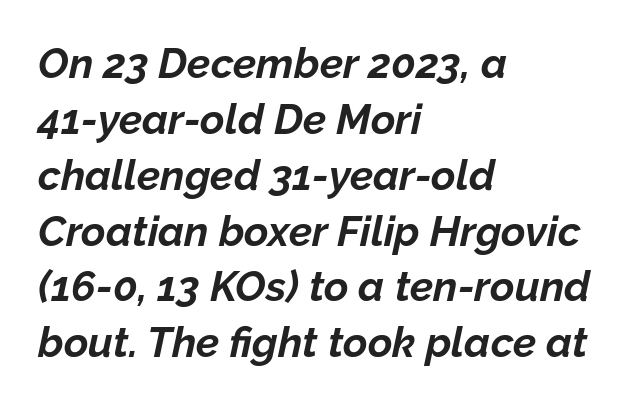
{"italic": "yes", "lean": "right", "slant_degrees": 12, "bold": "yes", "weight": "bold", "width": "normal", "stroke_contrast": "low", "x_height": "medium", "monospaced": "no", "underline": "no", "align": "left", "line_spacing": "normal", "line_spacing_ratio": 1.33, "letter_spacing": "normal", "letter_spacing_em": 0.0, "glyph_px": 42}
